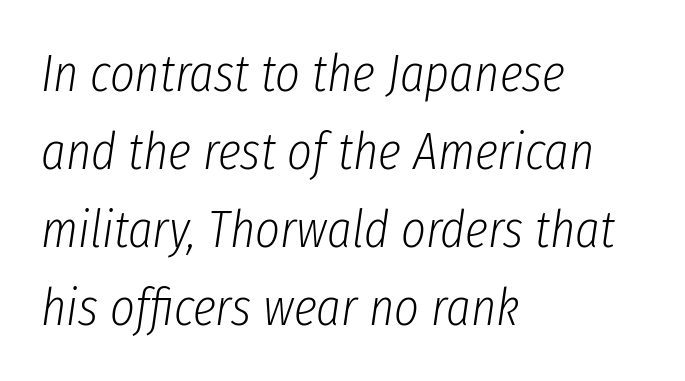
The image shows 53 px light, condensed type, italic (leaning right); set left-aligned, normal line spacing (1.47x), normal letter spacing, not underlined; low stroke contrast and a medium x-height.
